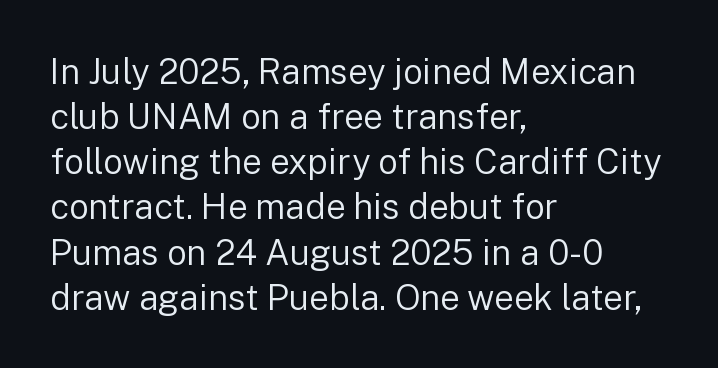
{"serif": "no", "italic": "no", "bold": "no", "weight": "regular", "width": "normal", "stroke_contrast": "low", "x_height": "medium", "monospaced": "no", "underline": "no", "align": "left", "line_spacing": "normal", "line_spacing_ratio": 1.29, "letter_spacing": "normal", "letter_spacing_em": 0.0, "glyph_px": 35}
